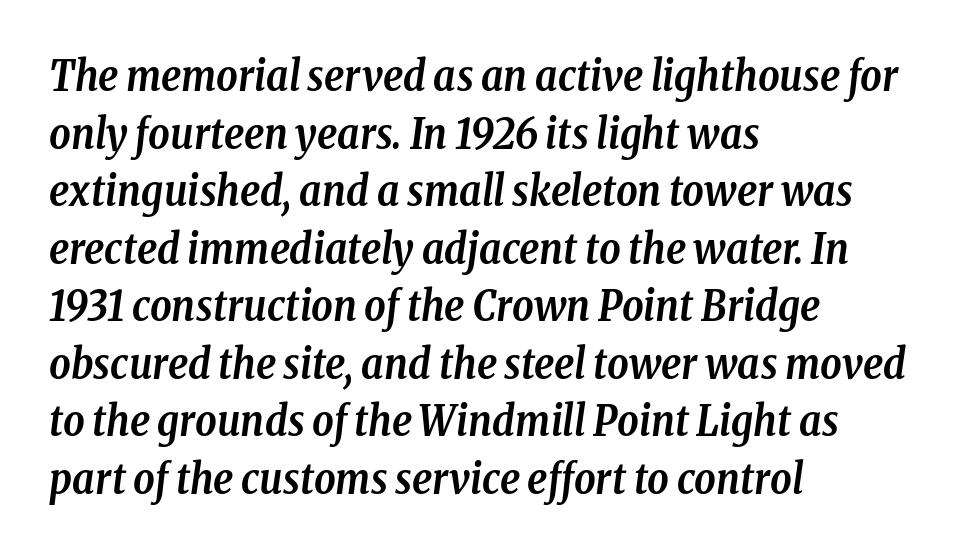
{"serif": "yes", "italic": "yes", "lean": "right", "slant_degrees": 8, "bold": "yes", "weight": "semibold", "width": "condensed", "stroke_contrast": "low", "x_height": "medium", "monospaced": "no", "underline": "no", "align": "left", "line_spacing": "normal", "line_spacing_ratio": 1.37, "letter_spacing": "normal", "letter_spacing_em": 0.0, "glyph_px": 42}
